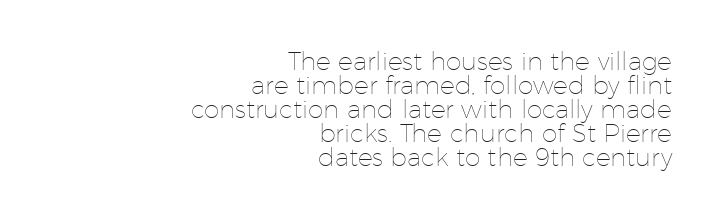
Bare-footed words on every line. These lines stack with their right ends in a neat column. Observe the ordinary spacing: letters are neighbours, not strangers. Stems here are at most as thick as an everyday book face.
